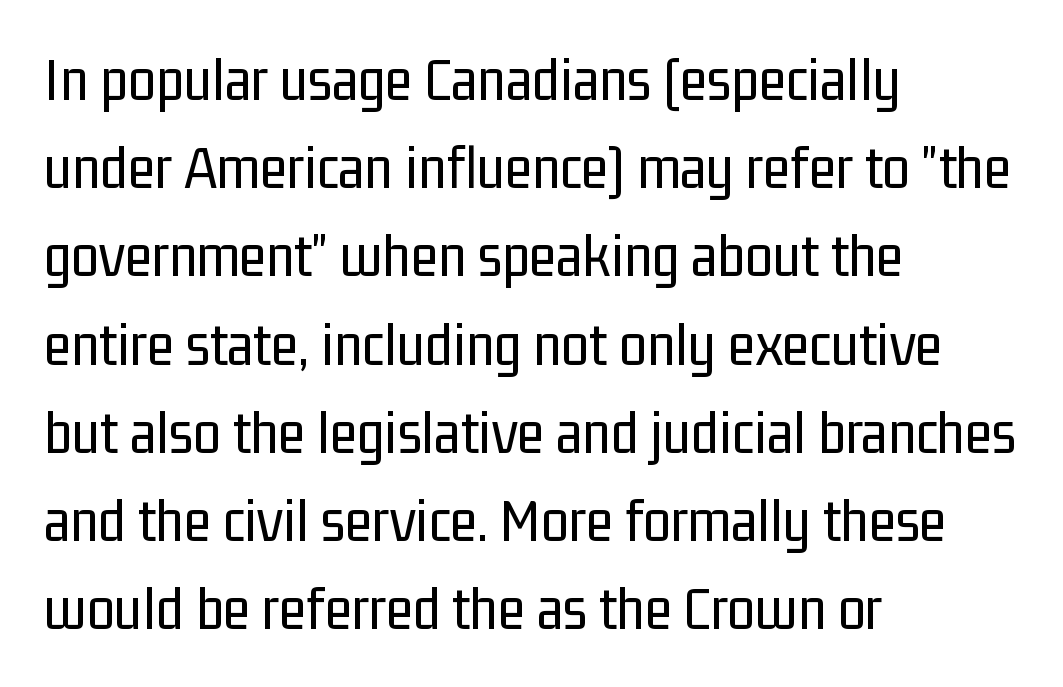
The image shows 63 px regular-weight, condensed sans-serif type, upright; set left-aligned, normal line spacing (1.4x), normal letter spacing, not underlined; low stroke contrast and a medium x-height.
